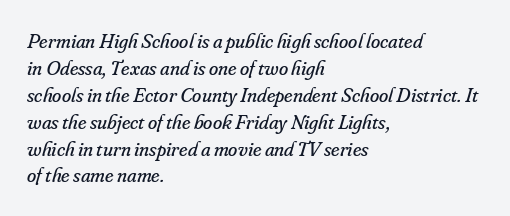
{"italic": "yes", "lean": "right", "slant_degrees": 16, "bold": "no", "underline": "no", "align": "left", "line_spacing": "normal", "line_spacing_ratio": 1.28, "letter_spacing": "normal", "letter_spacing_em": 0.0, "glyph_px": 21}
